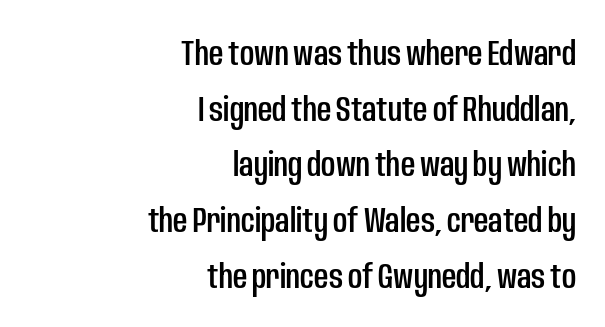
The image shows 35 px condensed sans-serif type, upright; set right-aligned, normal line spacing (1.59x), normal letter spacing, not underlined; low stroke contrast and a large x-height.
